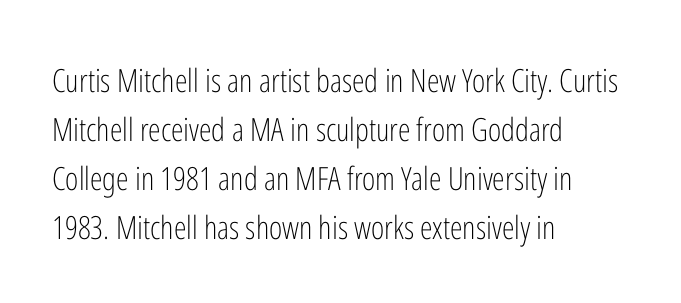
Compared with typical body copy, the letter spacing here is the same. The lettering stays uniformly vertical, giving the passage a roman look. Lines of text with bare space underneath. If you measured baseline to baseline, you'd find a middling distance.
